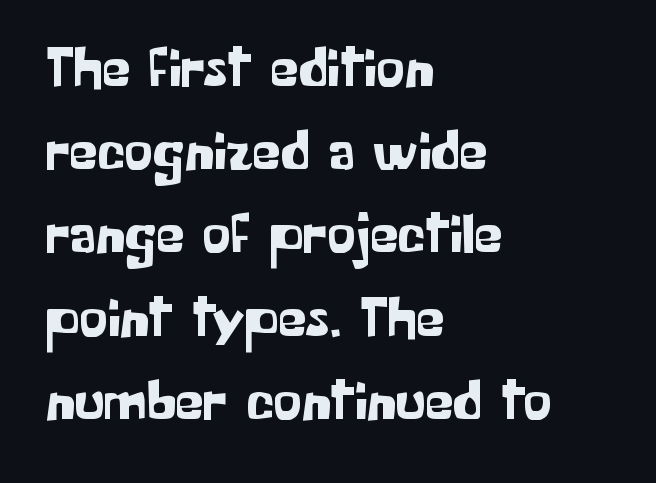
{"serif": "no", "italic": "no", "width": "normal", "stroke_contrast": "low", "x_height": "medium", "monospaced": "no", "underline": "no", "align": "left", "line_spacing": "normal", "line_spacing_ratio": 1.46, "letter_spacing": "normal", "letter_spacing_em": 0.0, "glyph_px": 57}
